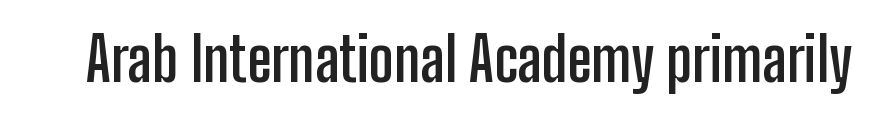
{"serif": "no", "italic": "no", "bold": "yes", "weight": "semibold", "width": "condensed", "stroke_contrast": "low", "x_height": "medium", "monospaced": "no", "underline": "no", "letter_spacing": "normal", "letter_spacing_em": 0.0, "glyph_px": 60}
